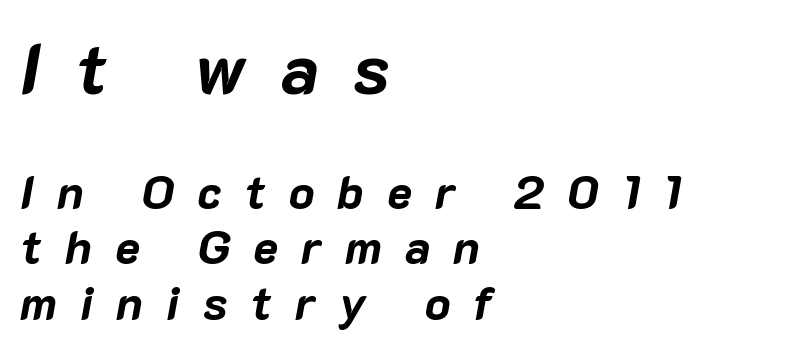
{"italic": "yes", "lean": "right", "slant_degrees": 10, "bold": "yes", "weight": "bold", "width": "normal", "stroke_contrast": "low", "x_height": "medium", "monospaced": "no", "underline": "no", "align": "left", "line_spacing_ratio": 1.18, "letter_spacing": "wide", "letter_spacing_em": 0.49, "larger_block": "first", "size_ratio": 1.49, "glyph_px": 70}
